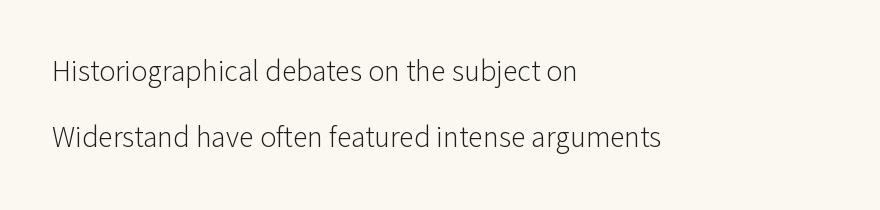
Beneath every word, the page is bare. Type style note: lacks serifs. No letter is thick-stroked: the sample isn't bold. Rows of type keep a wide berth in the vertical direction. These lines were composed using upright roman letters. Observe the ordinary spacing: letters are neighbours, not strangers.
